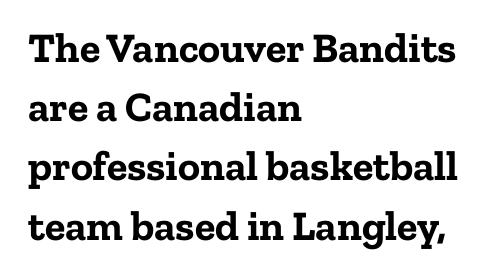
Q: Is the text bold? A: Yes.
Q: Is the text italic (slanted)? A: No, it is upright.
Q: Is the typeface a serif or a sans-serif typeface? A: Serif.
Q: Is the text underlined? A: No.
Q: How is the paragraph aligned? A: Left-aligned.
Q: Is the spacing between letters normal or unusually wide? A: Normal.
Q: Is the spacing between lines tight, normal or loose? A: Normal.
Q: Width (condensed, normal, or wide)? A: Normal.
Q: Stroke contrast? A: Low.
Q: x-height? A: Medium.
Q: Monospaced? A: No.
